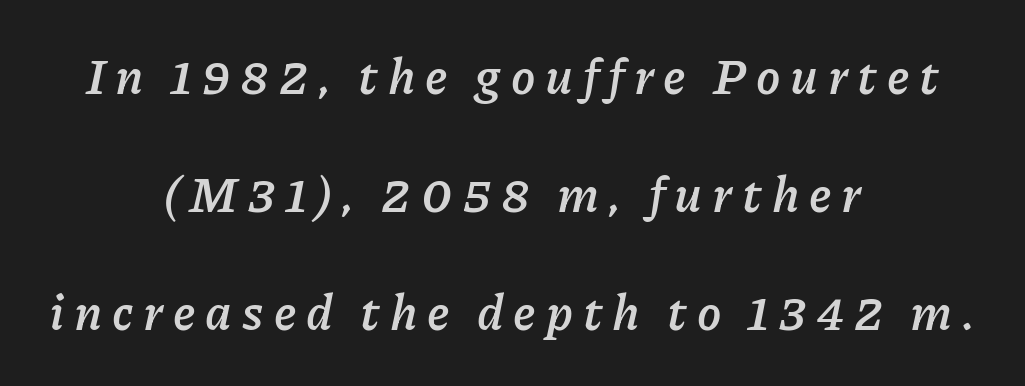
{"italic": "yes", "lean": "right", "slant_degrees": 11, "bold": "yes", "weight": "semibold", "width": "normal", "stroke_contrast": "low", "x_height": "medium", "monospaced": "no", "underline": "no", "align": "center", "line_spacing": "loose", "line_spacing_ratio": 2.41, "letter_spacing": "wide", "letter_spacing_em": 0.2, "glyph_px": 49}
